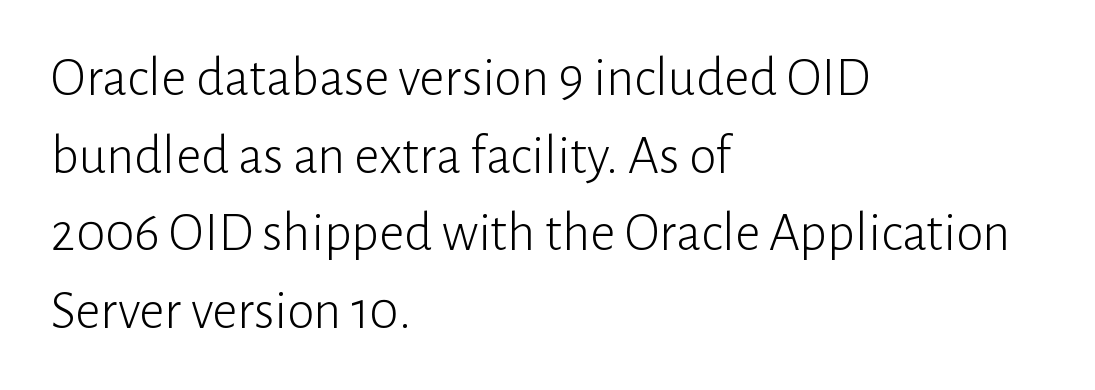
Q: Is the text bold? A: No.
Q: Is the text italic (slanted)? A: No, it is upright.
Q: Is the typeface a serif or a sans-serif typeface? A: Sans-serif.
Q: Is the text underlined? A: No.
Q: How is the paragraph aligned? A: Left-aligned.
Q: Is the spacing between letters normal or unusually wide? A: Normal.
Q: Is the spacing between lines tight, normal or loose? A: Normal.
Q: Width (condensed, normal, or wide)? A: Normal.
Q: Stroke contrast? A: Low.
Q: x-height? A: Medium.
Q: Monospaced? A: No.
